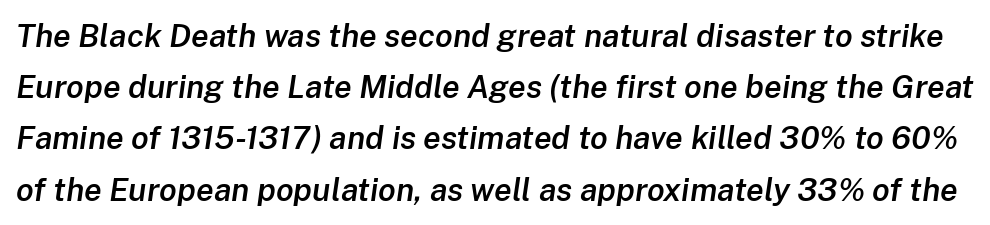
The image shows 32 px semibold type, italic (leaning right); set normal line spacing (1.6x), normal letter spacing, not underlined; low stroke contrast and a medium x-height.
